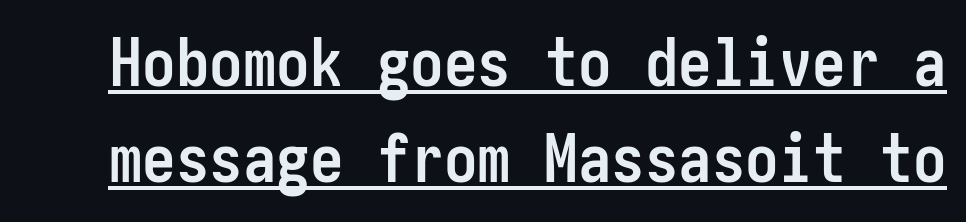
The image shows 67 px semibold, condensed sans-serif type, upright; set normal line spacing (1.44x), normal letter spacing, underlined; low stroke contrast and a medium x-height.
